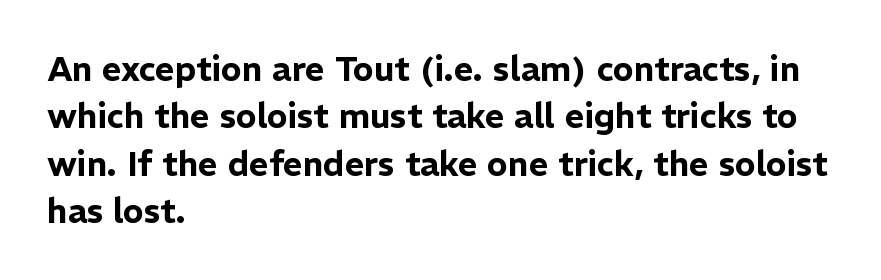
Notice how descenders clear the ascenders below comfortably — that's standard leading. Italic: no, the glyphs are upright roman. The face used here is proportionally spaced, like ordinary book or web type. Look at the tracking — it's just the regular setting, nothing added.
